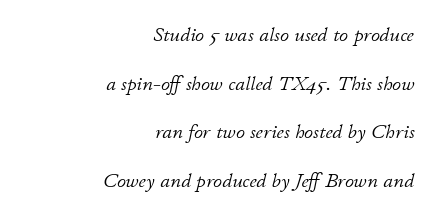
Q: Is the text bold? A: No.
Q: Is the text italic (slanted)? A: Yes, it leans right by about 11 degrees.
Q: Is the text underlined? A: No.
Q: How is the paragraph aligned? A: Right-aligned.
Q: Is the spacing between letters normal or unusually wide? A: Normal.
Q: Is the spacing between lines tight, normal or loose? A: Loose.
